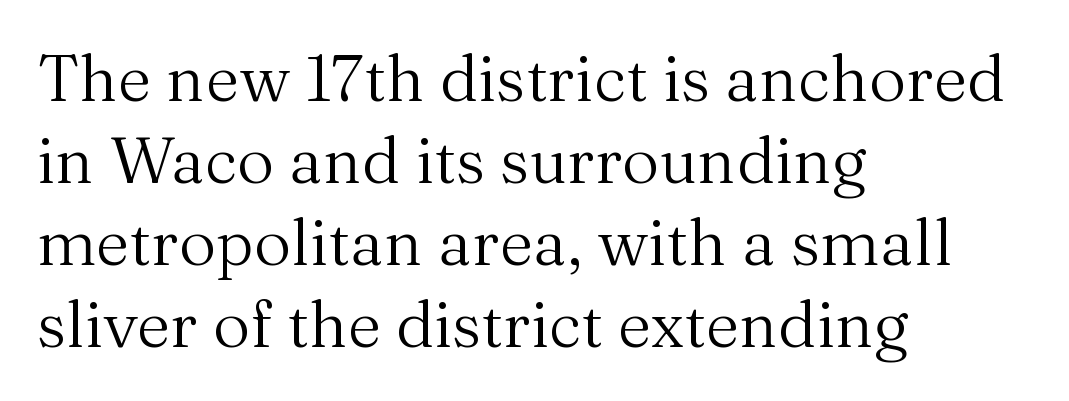
Letters rest on an invisible, unmarked baseline. A typesetter would label this face a serif. Interline gaps are of average width in this sample. Notice how the passage keeps a crisp vertical edge on the left only. Unlike italic type, these characters show no tilt at all.
